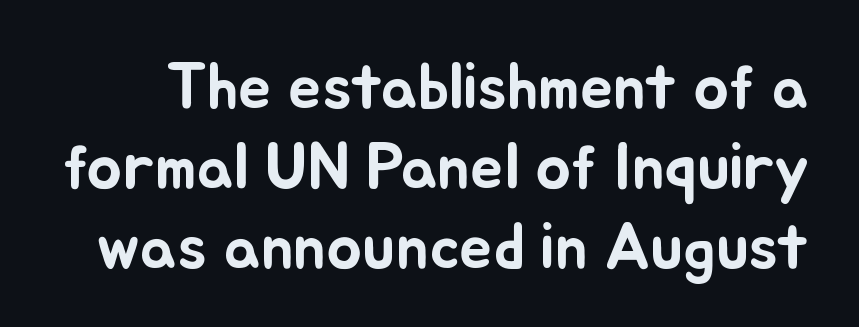
Q: Is the text italic (slanted)? A: No, it is upright.
Q: Is the text underlined? A: No.
Q: Is the spacing between letters normal or unusually wide? A: Normal.
Q: Width (condensed, normal, or wide)? A: Normal.
Q: Stroke contrast? A: Low.
Q: x-height? A: Small.
Q: Monospaced? A: No.
